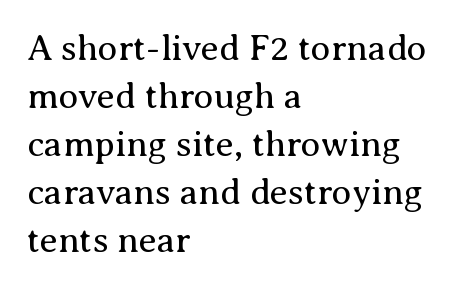
The image shows 36 px regular-weight serif type, upright; set left-aligned, normal line spacing (1.33x), normal letter spacing, not underlined; medium stroke contrast and a medium x-height.
